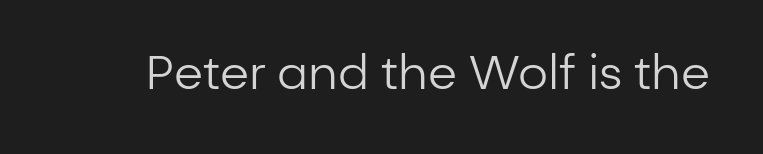
The image shows 47 px regular-weight sans-serif type, upright; set normal letter spacing, not underlined; low stroke contrast and a medium x-height.
